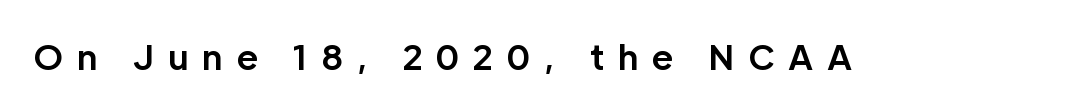
In terms of posture, this sample is upright. These lines are rendered in a variable-pitch font. Typesetter's note: full bold, strokes at maximum text heaviness. The characters display no serif detailing; their extremities are plain. The letters are spread apart with noticeably loose tracking.
